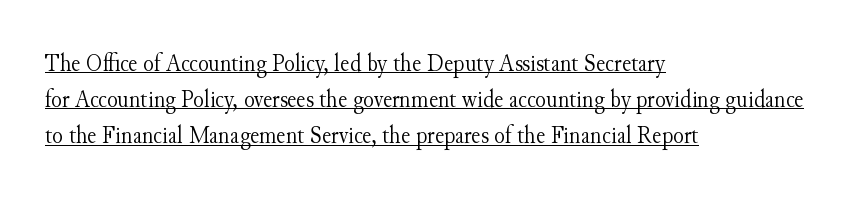
{"italic": "no", "bold": "no", "underline": "yes", "align": "left", "line_spacing": "normal", "line_spacing_ratio": 1.45, "letter_spacing": "normal", "letter_spacing_em": 0.0, "glyph_px": 25}
